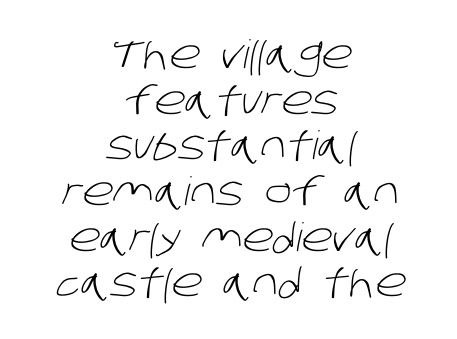
{"serif": "no", "bold": "no", "weight": "light", "width": "normal", "stroke_contrast": "low", "x_height": "large", "monospaced": "no", "underline": "no", "align": "center", "line_spacing_ratio": 1.17, "letter_spacing": "normal", "letter_spacing_em": 0.0, "glyph_px": 39}
